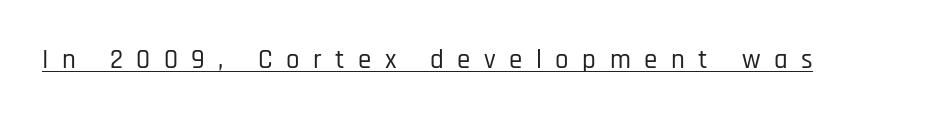
Q: Is the text italic (slanted)? A: No, it is upright.
Q: Is the text underlined? A: Yes.
Q: Is the spacing between letters normal or unusually wide? A: Unusually wide.
